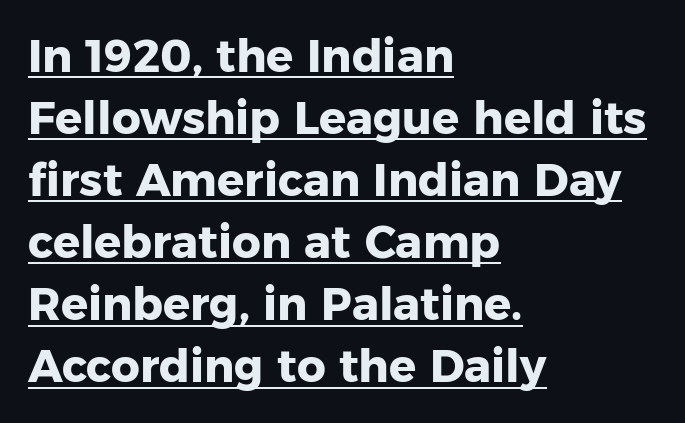
The image shows 45 px heavy sans-serif type, upright; set left-aligned, normal line spacing (1.38x), normal letter spacing, underlined; low stroke contrast and a medium x-height.
